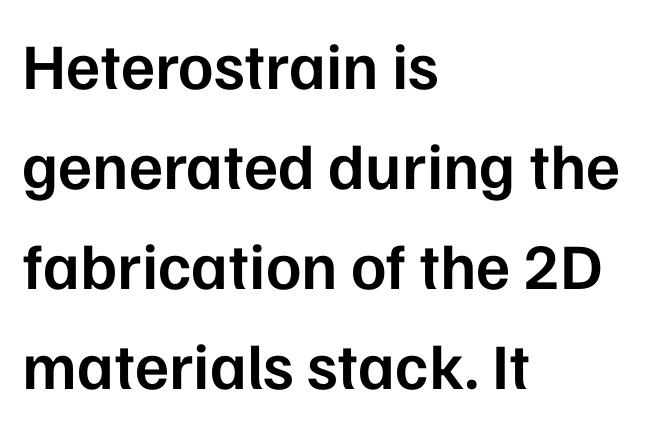
Q: Is the text bold? A: Semi-bold.
Q: Is the text italic (slanted)? A: No, it is upright.
Q: Is the typeface a serif or a sans-serif typeface? A: Sans-serif.
Q: Is the text underlined? A: No.
Q: How is the paragraph aligned? A: Left-aligned.
Q: Is the spacing between letters normal or unusually wide? A: Normal.
Q: Is the spacing between lines tight, normal or loose? A: Normal.
Q: Width (condensed, normal, or wide)? A: Normal.
Q: Stroke contrast? A: Low.
Q: x-height? A: Medium.
Q: Monospaced? A: No.
